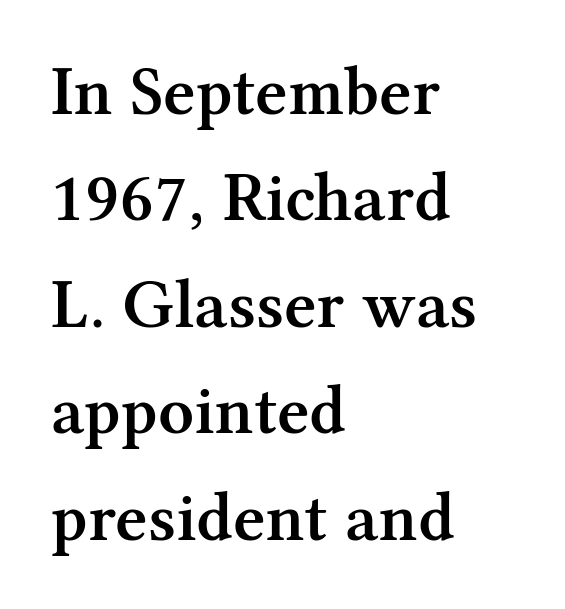
{"serif": "yes", "italic": "no", "bold": "semi", "weight": "semibold", "width": "normal", "stroke_contrast": "medium", "x_height": "medium", "monospaced": "no", "underline": "no", "align": "left", "line_spacing": "normal", "line_spacing_ratio": 1.52, "letter_spacing": "normal", "letter_spacing_em": 0.0, "glyph_px": 70}
